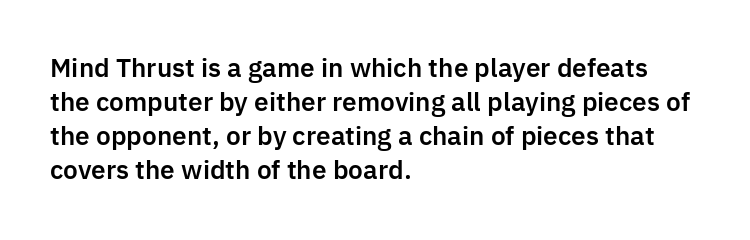
The image shows 25 px text type, upright; set left-aligned, normal line spacing (1.36x), normal letter spacing, not underlined.
